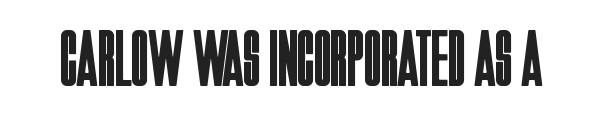
Q: Is the text bold? A: No.
Q: Is the text italic (slanted)? A: No, it is upright.
Q: Is the typeface a serif or a sans-serif typeface? A: Sans-serif.
Q: Is the text underlined? A: No.
Q: Is the spacing between letters normal or unusually wide? A: Normal.
Q: Width (condensed, normal, or wide)? A: Condensed.
Q: Stroke contrast? A: Low.
Q: x-height? A: Large.
Q: Monospaced? A: No.
